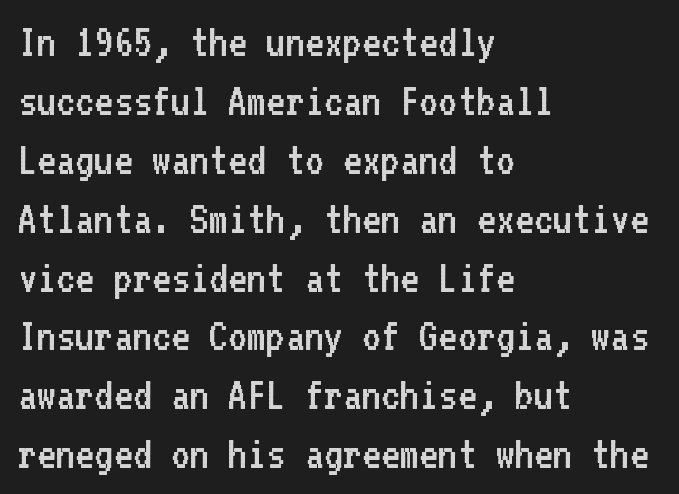
Q: Is the text bold? A: No.
Q: Is the text italic (slanted)? A: No, it is upright.
Q: Is the typeface a serif or a sans-serif typeface? A: Sans-serif.
Q: Is the text underlined? A: No.
Q: How is the paragraph aligned? A: Left-aligned.
Q: Is the spacing between letters normal or unusually wide? A: Normal.
Q: Is the spacing between lines tight, normal or loose? A: Normal.
Q: Width (condensed, normal, or wide)? A: Normal.
Q: Stroke contrast? A: Low.
Q: x-height? A: Medium.
Q: Monospaced? A: Yes.
